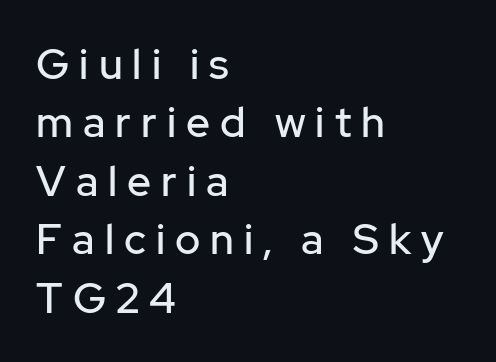
The horizontal fit of the characters is loose and conspicuously gappy. Posture: straight, roman, zero tilt. Unmarked baselines from the first word to the last. The rendering shows plain stroke endings on the letterforms — a sans-serif design.
